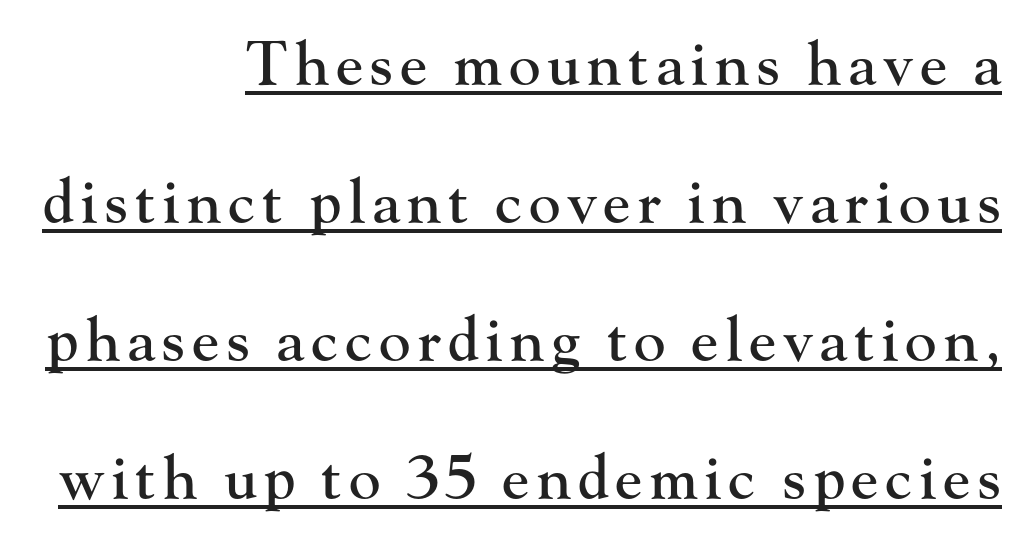
The image shows 60 px serif type, upright; set right-aligned, loose line spacing (2.3x), underlined; high stroke contrast and a small x-height.
